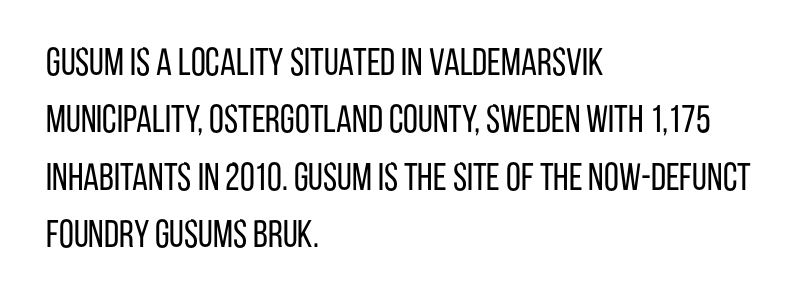
The image shows 38 px regular-weight, condensed sans-serif type, upright; set left-aligned, normal line spacing (1.51x), normal letter spacing, not underlined; low stroke contrast and a large x-height.
